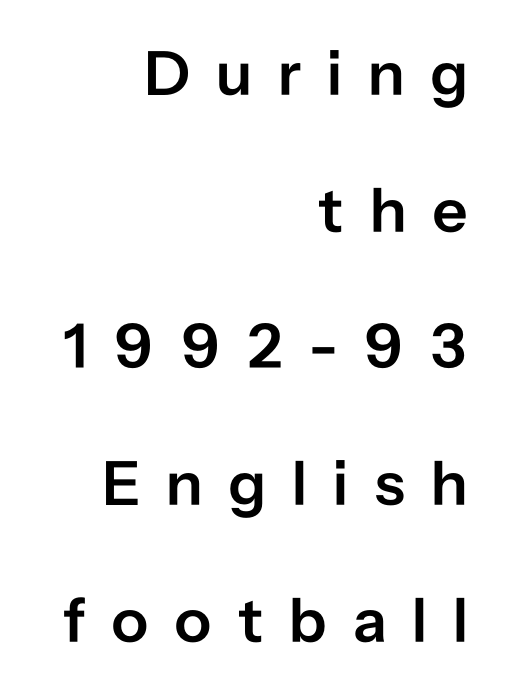
{"serif": "no", "italic": "no", "bold": "semi", "weight": "semibold", "width": "normal", "stroke_contrast": "low", "x_height": "medium", "monospaced": "no", "underline": "no", "align": "right", "line_spacing": "loose", "line_spacing_ratio": 2.17, "letter_spacing": "wide", "letter_spacing_em": 0.41, "glyph_px": 63}
